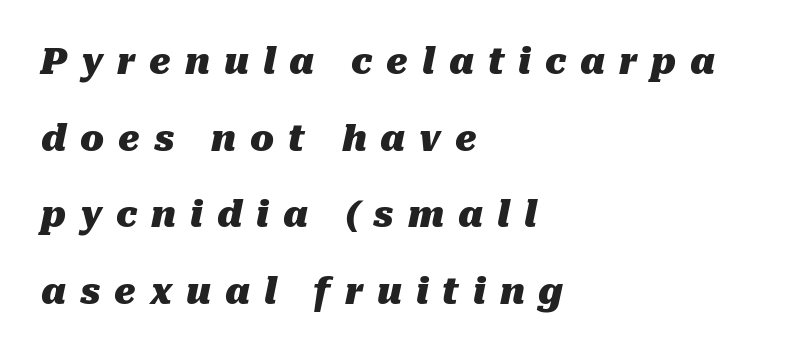
Q: Is the text bold? A: Yes.
Q: Is the text italic (slanted)? A: Yes, it leans right by about 10 degrees.
Q: Is the text underlined? A: No.
Q: How is the paragraph aligned? A: Left-aligned.
Q: Is the spacing between letters normal or unusually wide? A: Unusually wide.
Q: Is the spacing between lines tight, normal or loose? A: Loose.
Q: Width (condensed, normal, or wide)? A: Normal.
Q: Stroke contrast? A: Medium.
Q: x-height? A: Medium.
Q: Monospaced? A: No.
